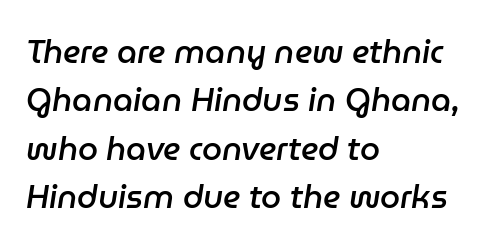
{"italic": "yes", "lean": "right", "slant_degrees": 9, "bold": "semi", "weight": "semibold", "width": "normal", "stroke_contrast": "low", "x_height": "medium", "monospaced": "no", "underline": "no", "align": "left", "line_spacing": "normal", "line_spacing_ratio": 1.51, "letter_spacing": "normal", "letter_spacing_em": 0.0, "glyph_px": 32}
